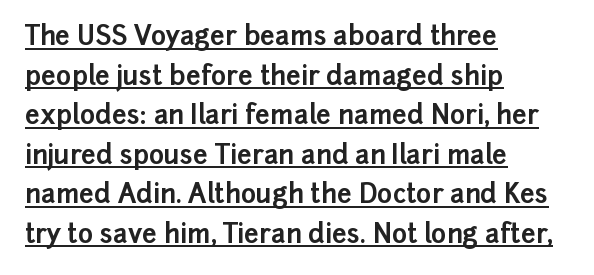
Q: Is the text bold? A: Yes.
Q: Is the text italic (slanted)? A: No, it is upright.
Q: Is the text underlined? A: Yes.
Q: How is the paragraph aligned? A: Left-aligned.
Q: Is the spacing between letters normal or unusually wide? A: Normal.
Q: Is the spacing between lines tight, normal or loose? A: Normal.
